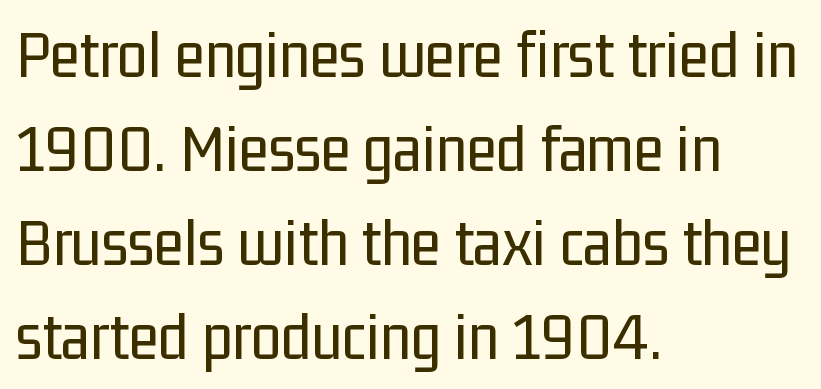
The image shows 69 px regular-weight, condensed sans-serif type, upright; set left-aligned, normal line spacing (1.36x), normal letter spacing, not underlined; low stroke contrast and a medium x-height.
